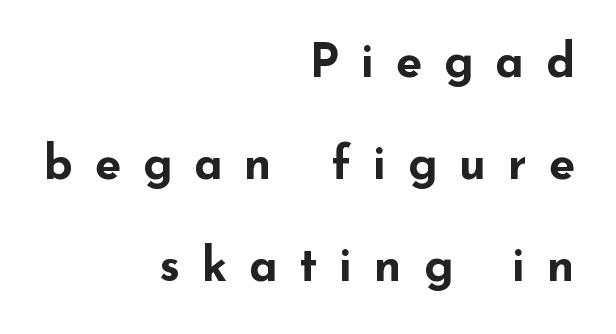
The image shows 47 px bold, wide sans-serif type, upright; set right-aligned, loose line spacing (2.17x), unusually wide letter spacing (+0.46 em), not underlined; low stroke contrast and a small x-height.
